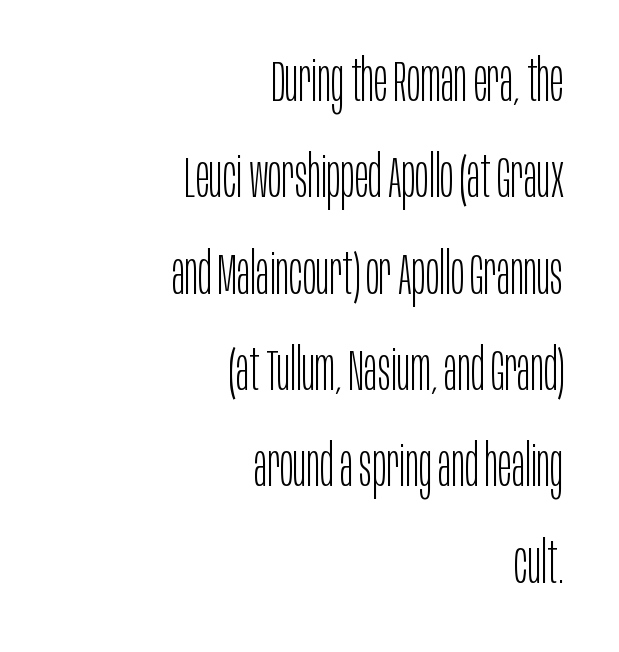
{"serif": "no", "italic": "no", "bold": "no", "weight": "light", "width": "condensed", "stroke_contrast": "low", "x_height": "large", "monospaced": "no", "underline": "no", "align": "right", "line_spacing": "normal", "line_spacing_ratio": 1.69, "letter_spacing": "normal", "letter_spacing_em": 0.0, "glyph_px": 57}
